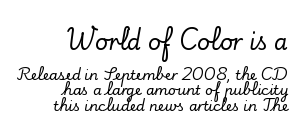
The leading is snug, giving the passage a crowded texture. Only glyphs here, with clear space below each row. Spacing between characters is what you'd get straight out of the box. Does the bottom block carry the larger type? No, the top block does.
